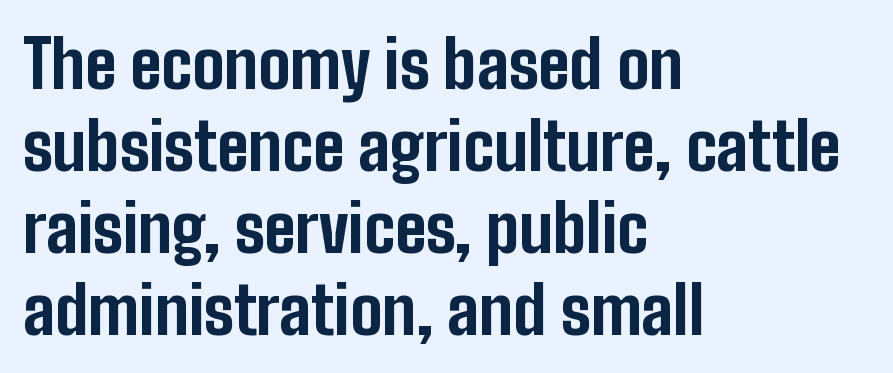
The paragraph has a hard left edge and a soft right edge. This is roman type, the default non-slanted kind. Underlining? Definitely not there. The passage shown has conventional tracking throughout. Classification — sans serif.
